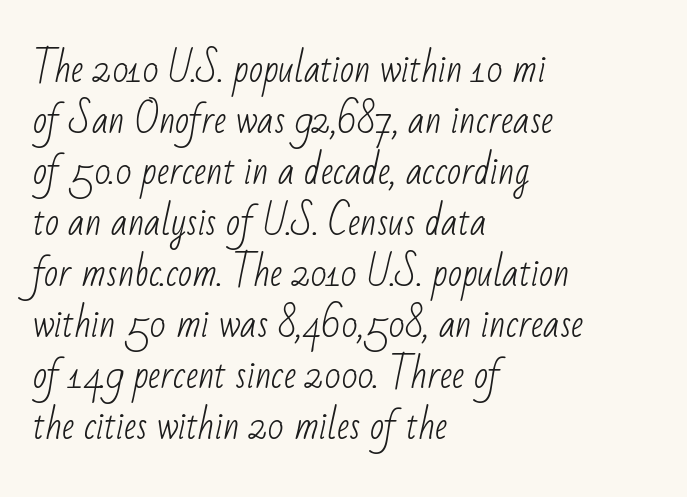
{"serif": "no", "bold": "no", "weight": "light", "width": "condensed", "stroke_contrast": "low", "x_height": "small", "monospaced": "no", "underline": "no", "align": "left", "line_spacing": "normal", "line_spacing_ratio": 1.38, "letter_spacing": "normal", "letter_spacing_em": 0.0, "glyph_px": 37}
